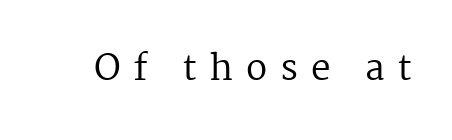
The image shows 35 px regular-weight serif type, upright; set unusually wide letter spacing (+0.37 em), not underlined; medium stroke contrast and a medium x-height.
